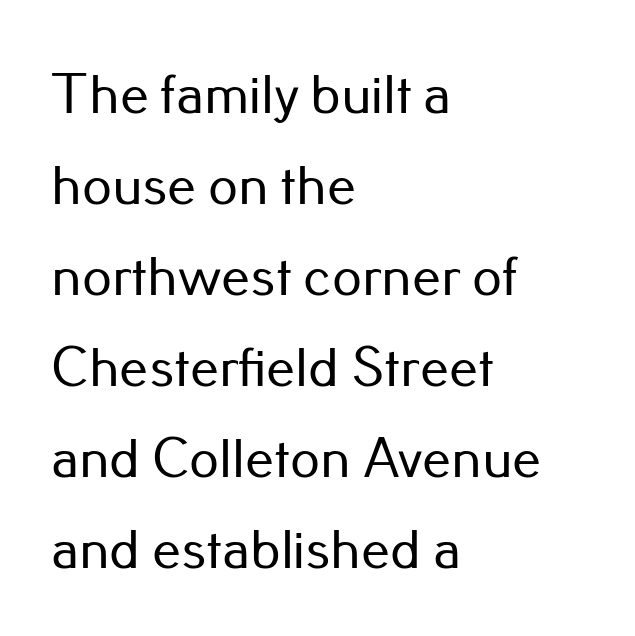
Line starts are locked; line ends wander. Descenders are the only things crossing below the line. The passage shown is typed in a proportional face where columns would drift. If you drew a line through each stem, it would be perfectly vertical. There is no visible air inserted between adjacent glyphs.
